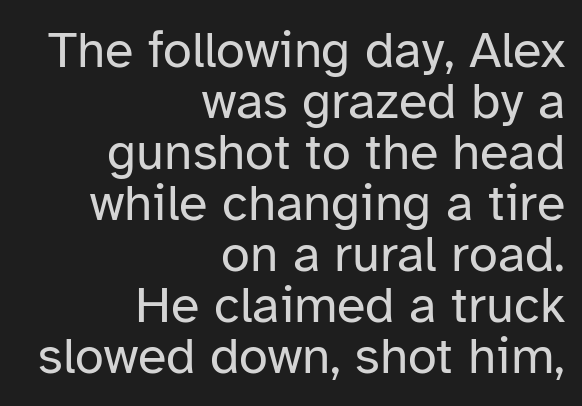
Q: Is the text bold? A: No.
Q: Is the text italic (slanted)? A: No, it is upright.
Q: Is the typeface a serif or a sans-serif typeface? A: Sans-serif.
Q: Is the text underlined? A: No.
Q: How is the paragraph aligned? A: Right-aligned.
Q: Is the spacing between letters normal or unusually wide? A: Normal.
Q: Is the spacing between lines tight, normal or loose? A: Tight.
Q: Width (condensed, normal, or wide)? A: Normal.
Q: Stroke contrast? A: Low.
Q: x-height? A: Medium.
Q: Monospaced? A: No.
